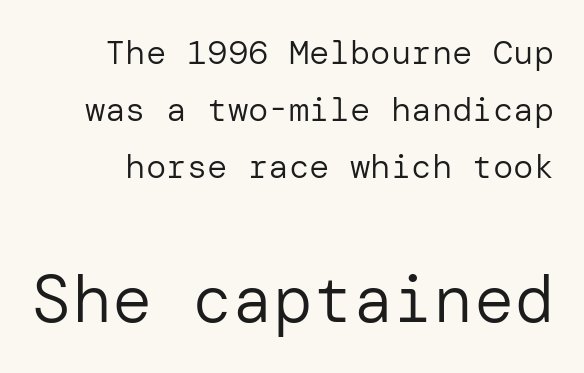
The image shows 67 px regular-weight sans-serif type, upright; set normal line spacing (1.68x), normal letter spacing, not underlined; the second (bottom) block is 1.97x larger; low stroke contrast and a medium x-height.
